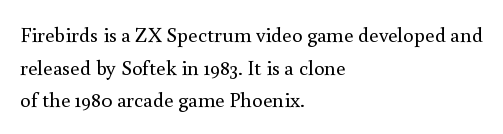
The image shows 21 px text type, upright; set left-aligned, normal line spacing (1.55x), normal letter spacing, not underlined.
